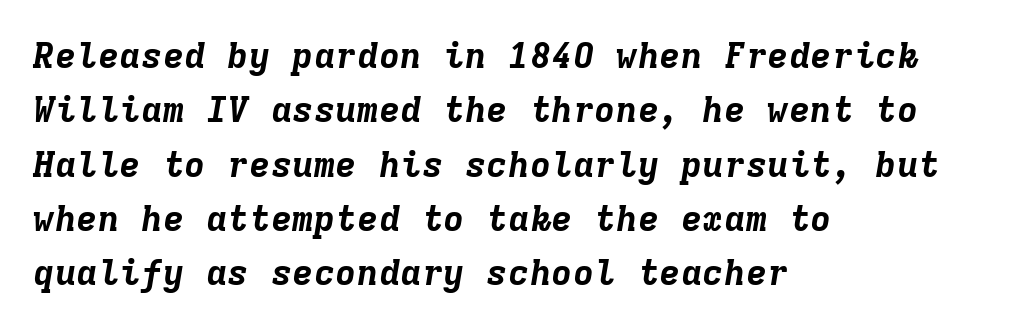
Q: Is the text bold? A: Yes.
Q: Is the text italic (slanted)? A: Yes, it leans right by about 9 degrees.
Q: Is the text underlined? A: No.
Q: How is the paragraph aligned? A: Left-aligned.
Q: Is the spacing between letters normal or unusually wide? A: Normal.
Q: Is the spacing between lines tight, normal or loose? A: Normal.
Q: Width (condensed, normal, or wide)? A: Normal.
Q: Stroke contrast? A: Low.
Q: x-height? A: Medium.
Q: Monospaced? A: Yes.
